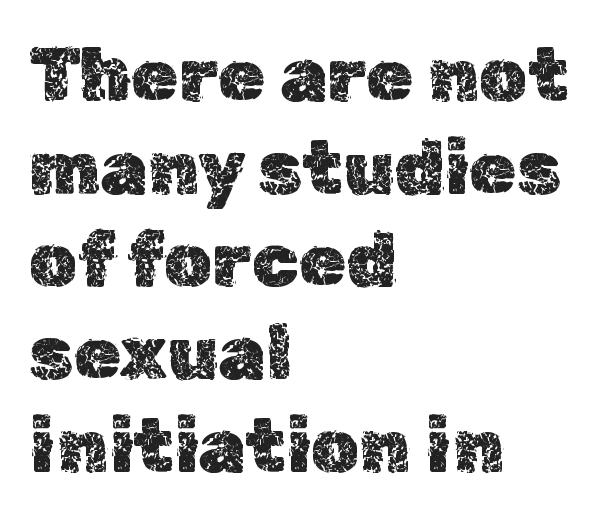
Q: Is the text italic (slanted)? A: No, it is upright.
Q: Is the text underlined? A: No.
Q: How is the paragraph aligned? A: Left-aligned.
Q: Is the spacing between letters normal or unusually wide? A: Normal.
Q: Width (condensed, normal, or wide)? A: Normal.
Q: x-height? A: Medium.
Q: Monospaced? A: No.
